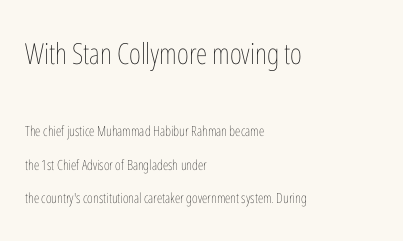
Only glyphs here, with clear space below each row. Tracking here is standard; glyphs follow each other at the usual distance. Casual observation: everything's shoved over to the left. The weight would be labelled regular, book, light, or lighter still. Each letter keeps its own natural width here, so spacing adapts to shape. What's the leading like? Stretched, with rows far apart.
